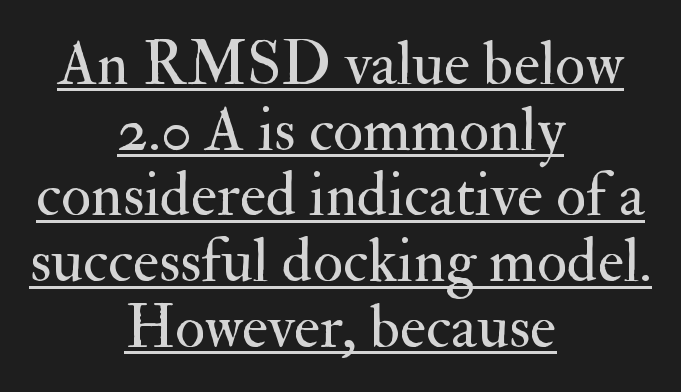
Q: Is the text bold? A: No.
Q: Is the text italic (slanted)? A: No, it is upright.
Q: Is the typeface a serif or a sans-serif typeface? A: Serif.
Q: Is the text underlined? A: Yes.
Q: How is the paragraph aligned? A: Centered.
Q: Is the spacing between letters normal or unusually wide? A: Normal.
Q: Is the spacing between lines tight, normal or loose? A: Tight.
Q: Width (condensed, normal, or wide)? A: Normal.
Q: Stroke contrast? A: Medium.
Q: x-height? A: Small.
Q: Monospaced? A: No.
